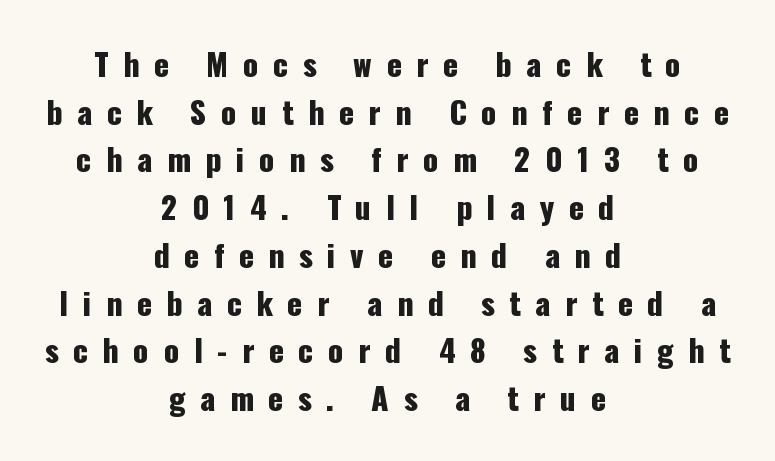
The image shows 31 px condensed sans-serif type, upright; set centered, normal line spacing (1.54x), unusually wide letter spacing (+0.47 em), not underlined; low stroke contrast and a medium x-height.
